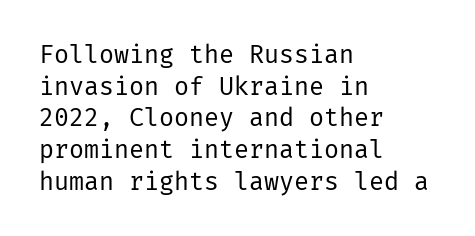
The characters are drawn with everyday or finer stroke widths. The string is rendered with underlining switched off. Leading matches the norm, producing a regular column. This sample uses plain, unmodified letter spacing.
